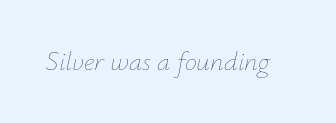
Q: Is the text bold? A: No.
Q: Is the text italic (slanted)? A: Yes, it leans right by about 12 degrees.
Q: Is the text underlined? A: No.
Q: Is the spacing between letters normal or unusually wide? A: Normal.
